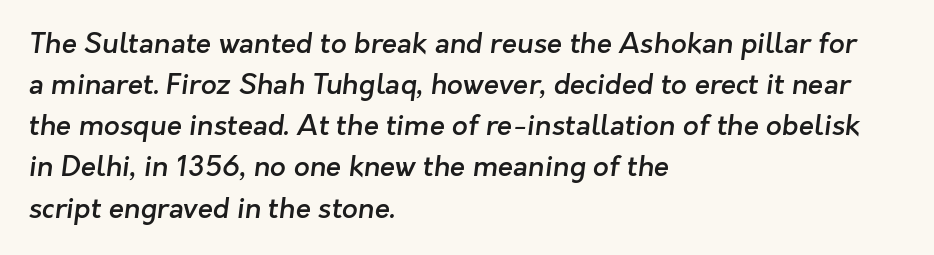
Q: Is the text bold? A: Semi-bold.
Q: Is the typeface a serif or a sans-serif typeface? A: Sans-serif.
Q: Is the text underlined? A: No.
Q: How is the paragraph aligned? A: Left-aligned.
Q: Is the spacing between letters normal or unusually wide? A: Normal.
Q: Is the spacing between lines tight, normal or loose? A: Normal.
Q: Width (condensed, normal, or wide)? A: Normal.
Q: Stroke contrast? A: Low.
Q: x-height? A: Medium.
Q: Monospaced? A: No.
